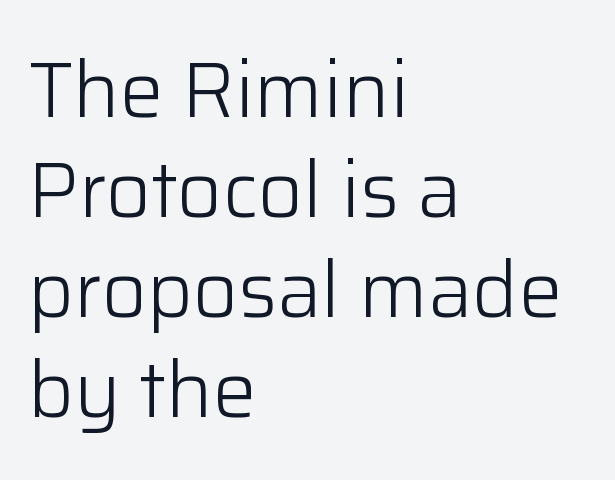
Weight: in the light-to-regular range. The rendering shows plain stroke endings on the letterforms — a sans-serif design. The rendering uses natural spacing where letterforms have individual widths. Only glyphs here, with clear space below each row. Students, note that the glyphs here touch the page at normal intervals. These lines are set flush left with a ragged right edge.
